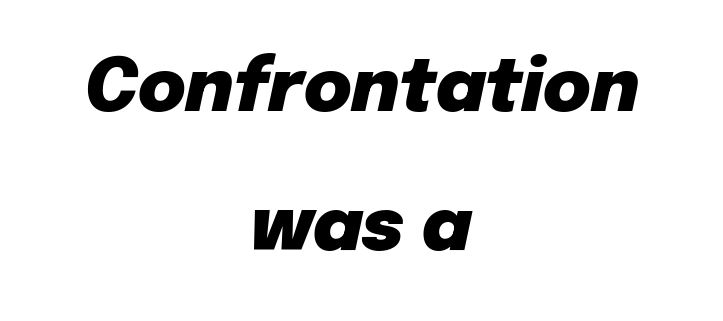
Q: Is the text bold? A: Yes.
Q: Is the text italic (slanted)? A: Yes, it leans right by about 12 degrees.
Q: Is the text underlined? A: No.
Q: How is the paragraph aligned? A: Centered.
Q: Is the spacing between letters normal or unusually wide? A: Normal.
Q: Is the spacing between lines tight, normal or loose? A: Loose.
Q: Width (condensed, normal, or wide)? A: Normal.
Q: Stroke contrast? A: Low.
Q: x-height? A: Medium.
Q: Monospaced? A: No.
